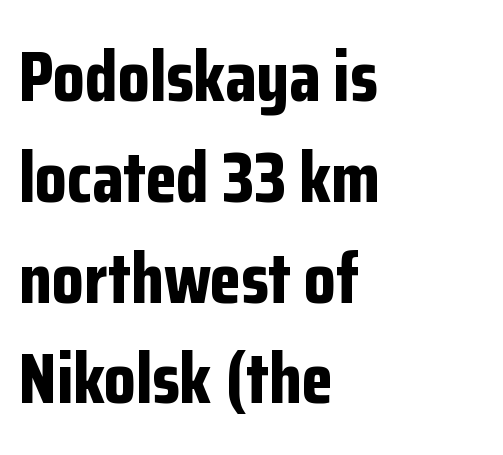
The image shows 72 px bold, condensed sans-serif type, upright; set left-aligned, normal line spacing (1.4x), normal letter spacing, not underlined; low stroke contrast and a medium x-height.
